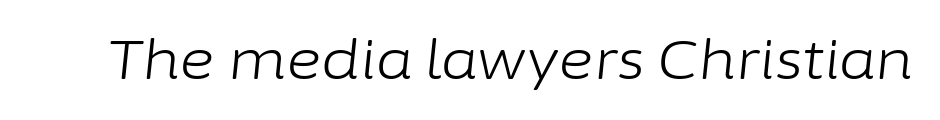
If you drew a line through each stem, it would be angled. Tracking value appears to be zero — textbook default spacing. The letters advance in unequal steps, a hallmark of proportional type. The space beneath each line is pristine and unruled. The font sits on the lighter half of the weight spectrum, regular included.
